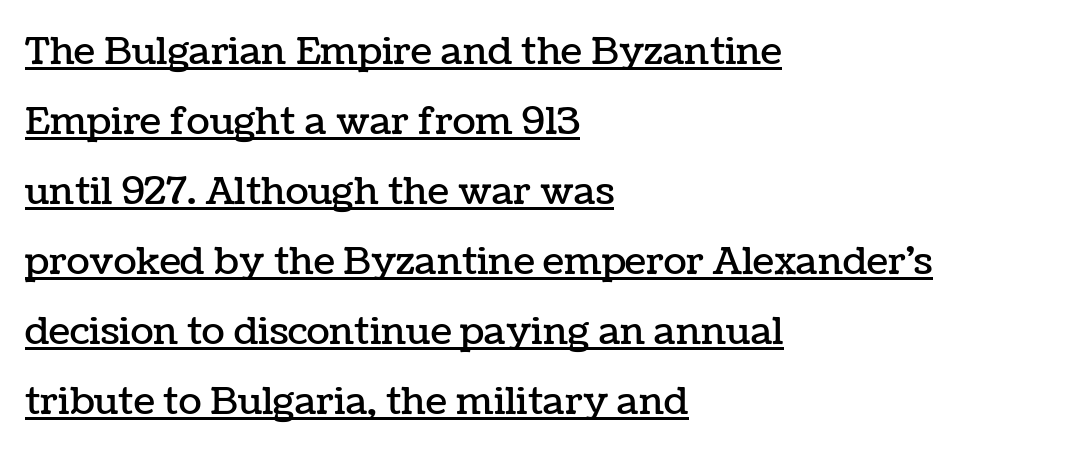
{"italic": "no", "width": "normal", "stroke_contrast": "low", "x_height": "medium", "monospaced": "no", "underline": "yes", "align": "left", "line_spacing_ratio": 1.84, "letter_spacing": "normal", "letter_spacing_em": 0.0, "glyph_px": 38}
